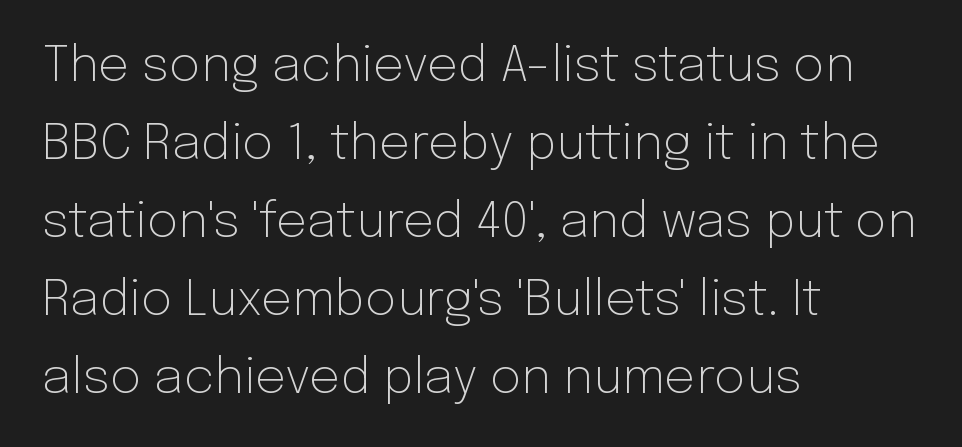
The image shows 49 px light sans-serif type, upright; set left-aligned, normal line spacing (1.59x), normal letter spacing, not underlined; low stroke contrast and a medium x-height.
